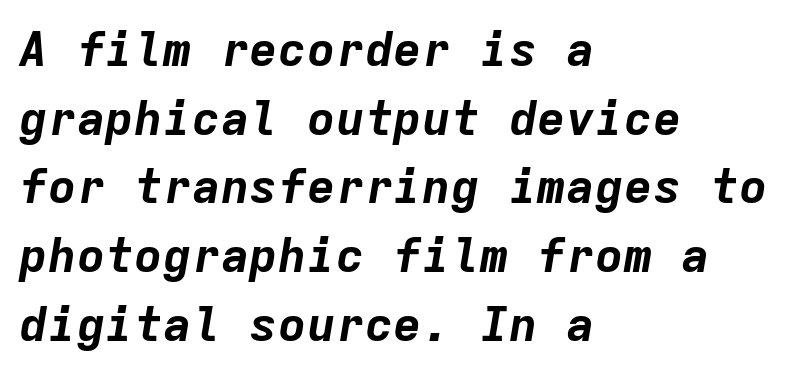
The image shows 48 px bold type, italic (leaning right), monospaced; set left-aligned, normal line spacing (1.43x), normal letter spacing, not underlined; low stroke contrast and a medium x-height.
